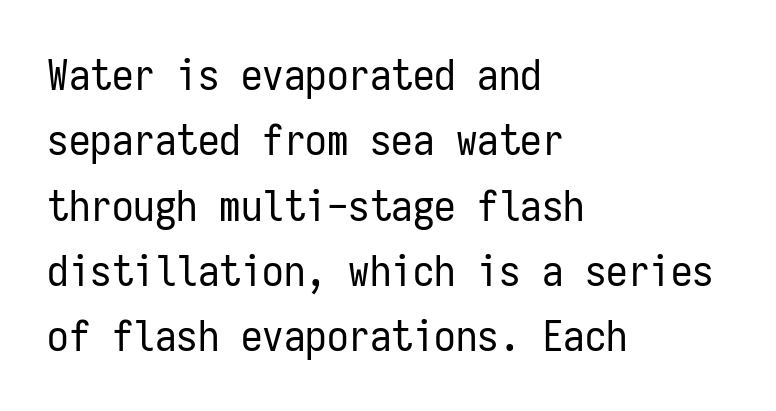
{"serif": "no", "italic": "no", "bold": "no", "weight": "regular", "width": "condensed", "stroke_contrast": "low", "x_height": "medium", "monospaced": "yes", "underline": "no", "align": "left", "line_spacing": "normal", "line_spacing_ratio": 1.52, "letter_spacing": "normal", "letter_spacing_em": 0.0, "glyph_px": 43}
